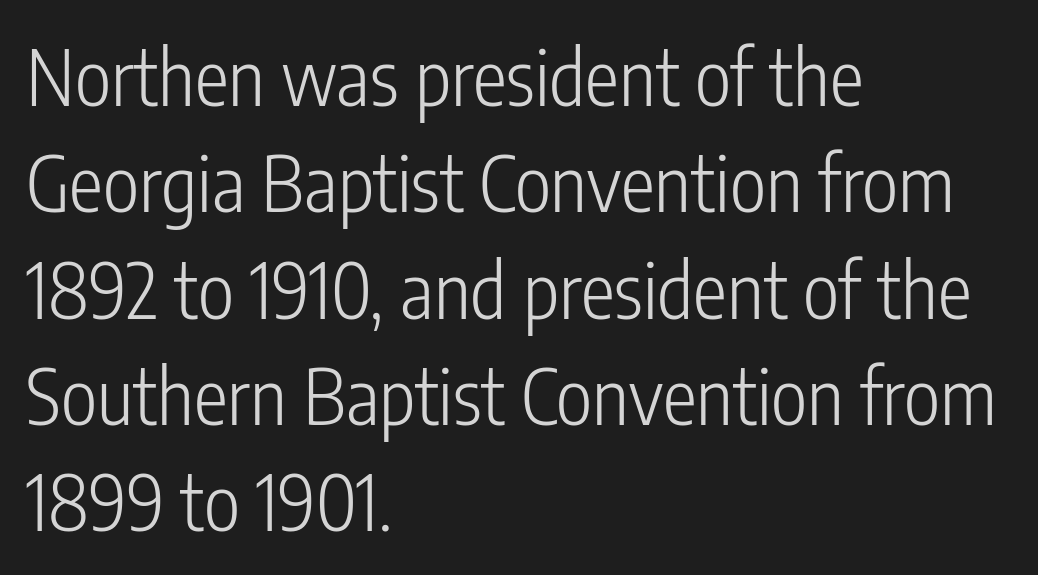
The image shows 77 px light, condensed sans-serif type, upright; set left-aligned, normal line spacing (1.38x), normal letter spacing, not underlined; low stroke contrast and a medium x-height.
